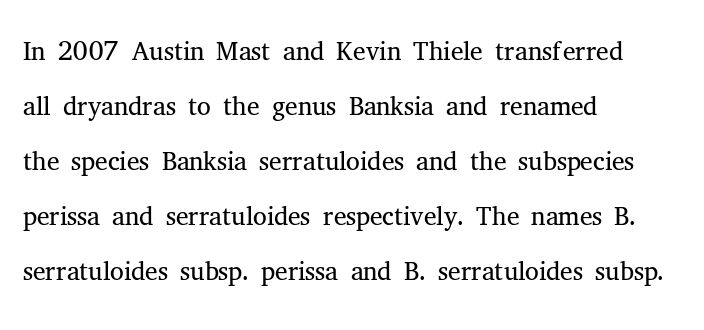
Is this a fixed-width face? No — the glyphs have proportional, varying widths. Horizontal bands of white between lines are of average thickness. Horizontally, the lines are justified to the leading edge only. You could call the tracking neutral — neither tight nor loose. Note: serifs present on the glyphs.
